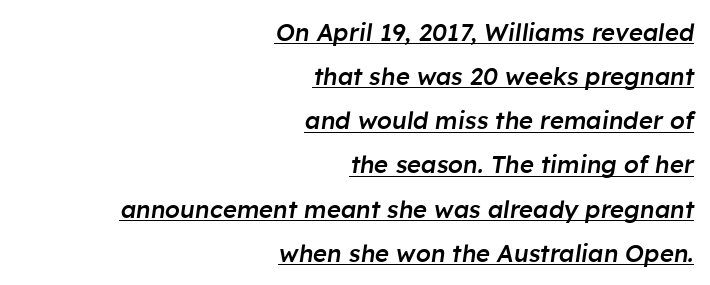
The image shows 24 px text type, italic (leaning right); set right-aligned, line spacing 1.84x, normal letter spacing, underlined.
